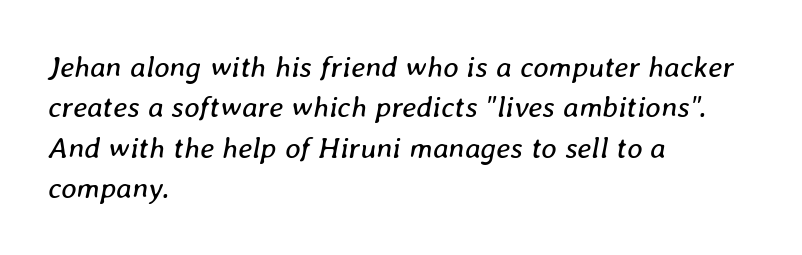
{"italic": "yes", "lean": "right", "slant_degrees": 8, "bold": "no", "weight": "regular", "width": "normal", "stroke_contrast": "low", "x_height": "medium", "monospaced": "no", "underline": "no", "align": "left", "line_spacing": "normal", "line_spacing_ratio": 1.35, "letter_spacing": "normal", "letter_spacing_em": 0.0, "glyph_px": 30}
